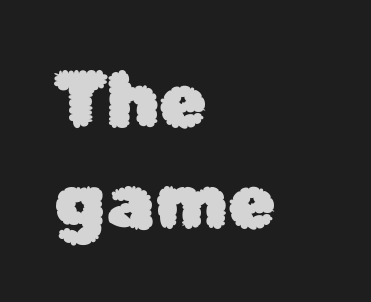
Q: Is the text italic (slanted)? A: No, it is upright.
Q: Is the typeface a serif or a sans-serif typeface? A: Sans-serif.
Q: Is the text underlined? A: No.
Q: How is the paragraph aligned? A: Left-aligned.
Q: Is the spacing between letters normal or unusually wide? A: Normal.
Q: Is the spacing between lines tight, normal or loose? A: Normal.
Q: Width (condensed, normal, or wide)? A: Normal.
Q: Stroke contrast? A: Low.
Q: x-height? A: Medium.
Q: Monospaced? A: No.
